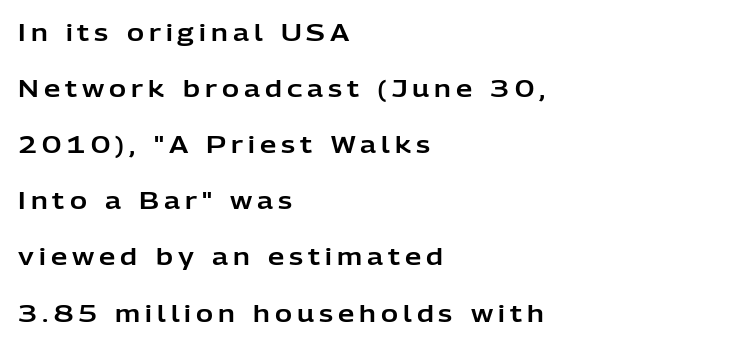
{"italic": "no", "underline": "no", "align": "left", "line_spacing": "loose", "line_spacing_ratio": 2.44, "letter_spacing": "wide", "letter_spacing_em": 0.22, "glyph_px": 23}
